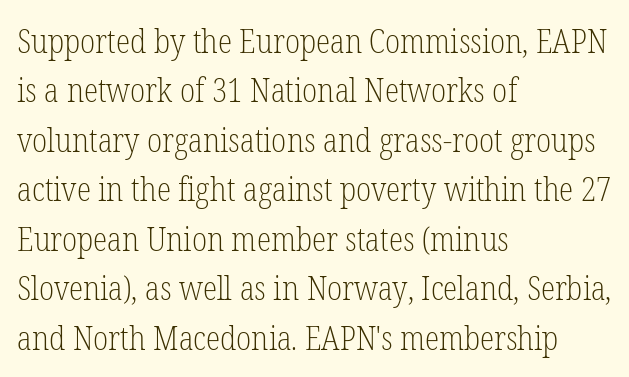
Q: Is the text bold? A: No.
Q: Is the text italic (slanted)? A: No, it is upright.
Q: Is the typeface a serif or a sans-serif typeface? A: Serif.
Q: Is the text underlined? A: No.
Q: How is the paragraph aligned? A: Left-aligned.
Q: Is the spacing between letters normal or unusually wide? A: Normal.
Q: Is the spacing between lines tight, normal or loose? A: Normal.
Q: Width (condensed, normal, or wide)? A: Condensed.
Q: Stroke contrast? A: Low.
Q: x-height? A: Medium.
Q: Monospaced? A: No.
